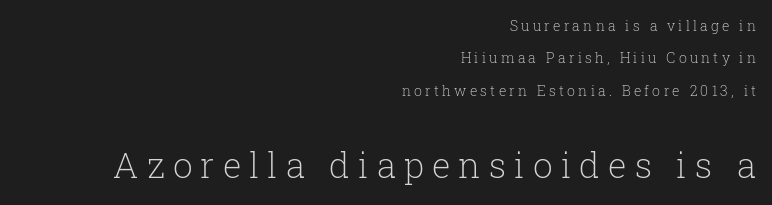
A typesetter would mark this as roman, not italic. Think of a printed novel: that variable character pitch is what you see here. The lower block of text is set noticeably larger than the block above it. What's the leading like? Stretched, with rows far apart. Serifs: yes, visible at the terminals of the letterforms. Weight: regular or lighter.
